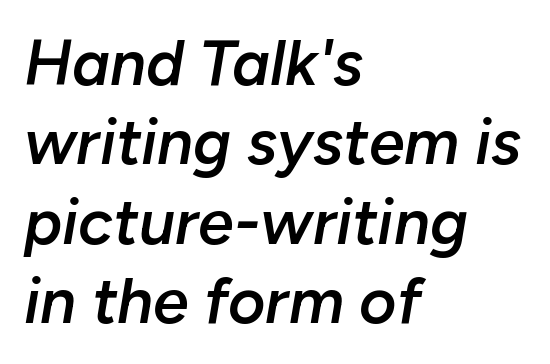
Q: Is the text bold? A: Semi-bold.
Q: Is the text italic (slanted)? A: Yes, it leans right by about 10 degrees.
Q: Is the text underlined? A: No.
Q: How is the paragraph aligned? A: Left-aligned.
Q: Is the spacing between letters normal or unusually wide? A: Normal.
Q: Width (condensed, normal, or wide)? A: Normal.
Q: Stroke contrast? A: Low.
Q: x-height? A: Medium.
Q: Monospaced? A: No.
